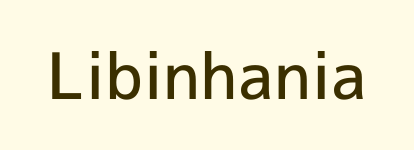
Q: Is the text bold? A: Semi-bold.
Q: Is the text italic (slanted)? A: No, it is upright.
Q: Is the typeface a serif or a sans-serif typeface? A: Sans-serif.
Q: Is the text underlined? A: No.
Q: Is the spacing between letters normal or unusually wide? A: Normal.
Q: Width (condensed, normal, or wide)? A: Normal.
Q: x-height? A: Medium.
Q: Monospaced? A: No.
